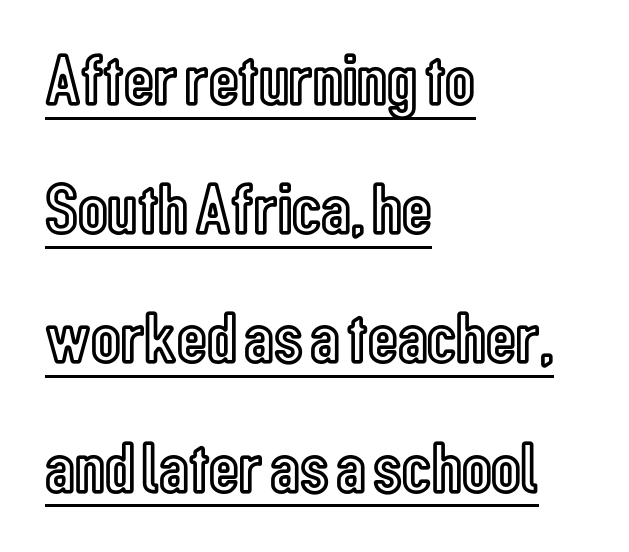
The image shows 73 px condensed type, upright; set left-aligned, line spacing 1.77x, normal letter spacing, underlined; a medium x-height.
